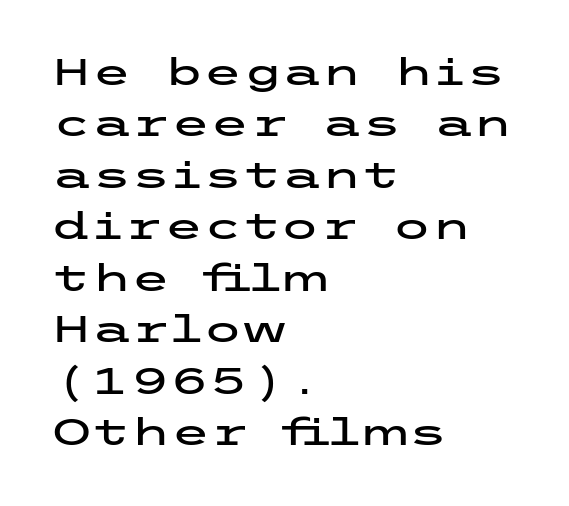
Q: Is the text italic (slanted)? A: No, it is upright.
Q: Is the typeface a serif or a sans-serif typeface? A: Sans-serif.
Q: Is the text underlined? A: No.
Q: How is the paragraph aligned? A: Left-aligned.
Q: Is the spacing between letters normal or unusually wide? A: Normal.
Q: Is the spacing between lines tight, normal or loose? A: Normal.
Q: Width (condensed, normal, or wide)? A: Wide.
Q: Stroke contrast? A: Low.
Q: x-height? A: Medium.
